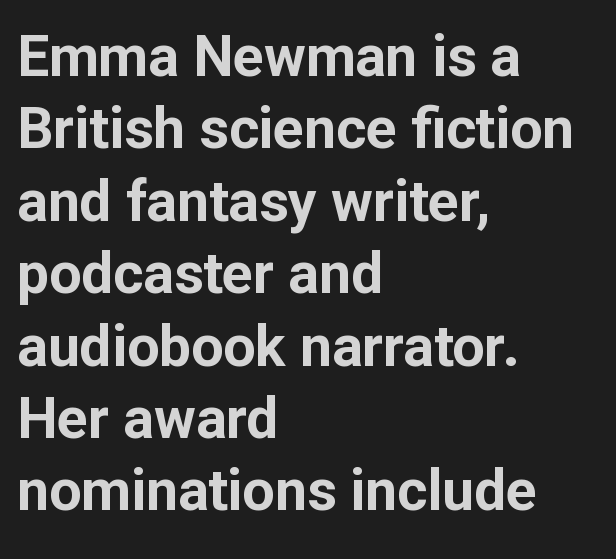
The image shows 57 px bold sans-serif type, upright; set left-aligned, normal line spacing (1.27x), normal letter spacing, not underlined; low stroke contrast and a medium x-height.
